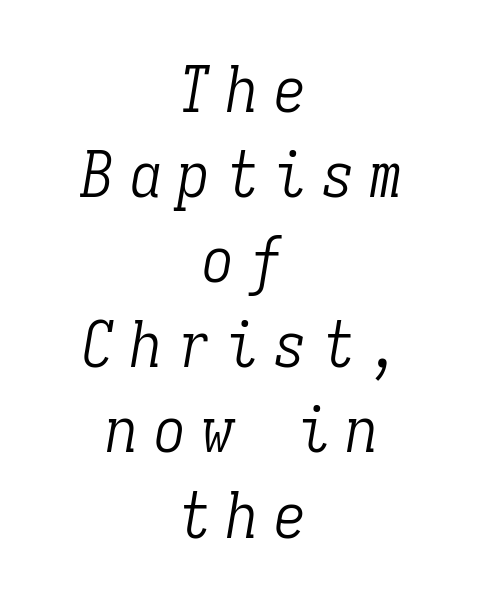
Q: Is the text bold? A: No.
Q: Is the text italic (slanted)? A: Yes, it leans right by about 9 degrees.
Q: Is the typeface a serif or a sans-serif typeface? A: Serif.
Q: Is the text underlined? A: No.
Q: How is the paragraph aligned? A: Centered.
Q: Is the spacing between letters normal or unusually wide? A: Unusually wide.
Q: Is the spacing between lines tight, normal or loose? A: Normal.
Q: Width (condensed, normal, or wide)? A: Condensed.
Q: Stroke contrast? A: Low.
Q: x-height? A: Medium.
Q: Monospaced? A: Yes.
